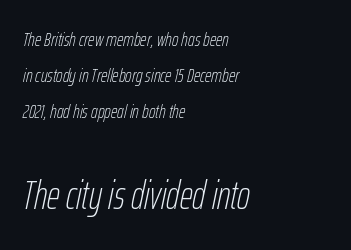
{"italic": "yes", "lean": "right", "slant_degrees": 12, "bold": "no", "weight": "thin", "width": "condensed", "stroke_contrast": "low", "x_height": "medium", "monospaced": "no", "underline": "no", "align": "left", "line_spacing_ratio": 1.8, "letter_spacing": "normal", "letter_spacing_em": 0.0, "larger_block": "second", "size_ratio": 2.0, "glyph_px": 40}
